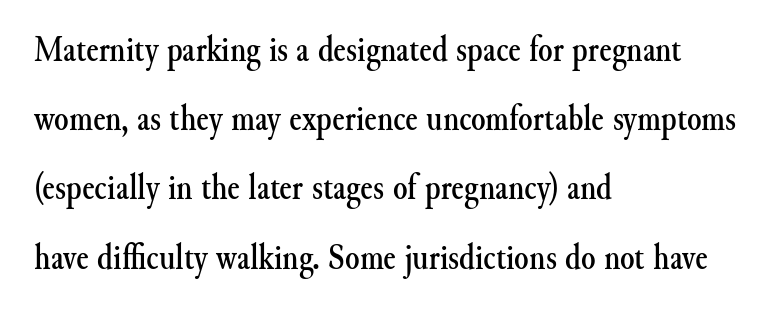
{"serif": "yes", "italic": "no", "width": "normal", "stroke_contrast": "medium", "x_height": "small", "monospaced": "no", "underline": "no", "align": "left", "line_spacing_ratio": 1.87, "letter_spacing": "normal", "letter_spacing_em": 0.0, "glyph_px": 37}
